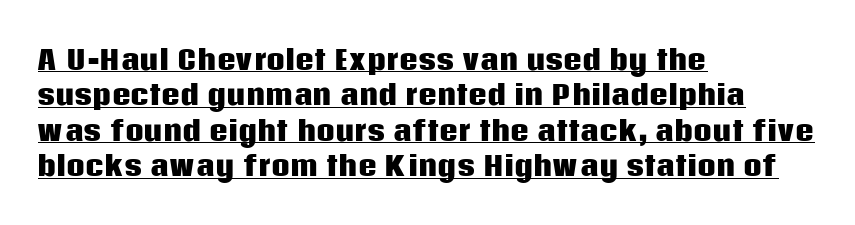
Q: Is the text bold? A: Yes.
Q: Is the text italic (slanted)? A: No, it is upright.
Q: Is the text underlined? A: Yes.
Q: How is the paragraph aligned? A: Left-aligned.
Q: Is the spacing between letters normal or unusually wide? A: Normal.
Q: Is the spacing between lines tight, normal or loose? A: Normal.
